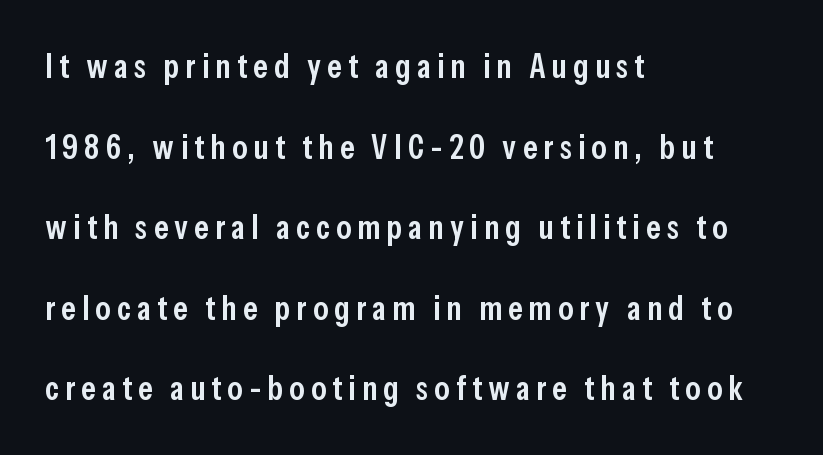
The image shows 34 px semibold, condensed sans-serif type, upright; set left-aligned, loose line spacing (2.37x), not underlined; low stroke contrast and a medium x-height.
